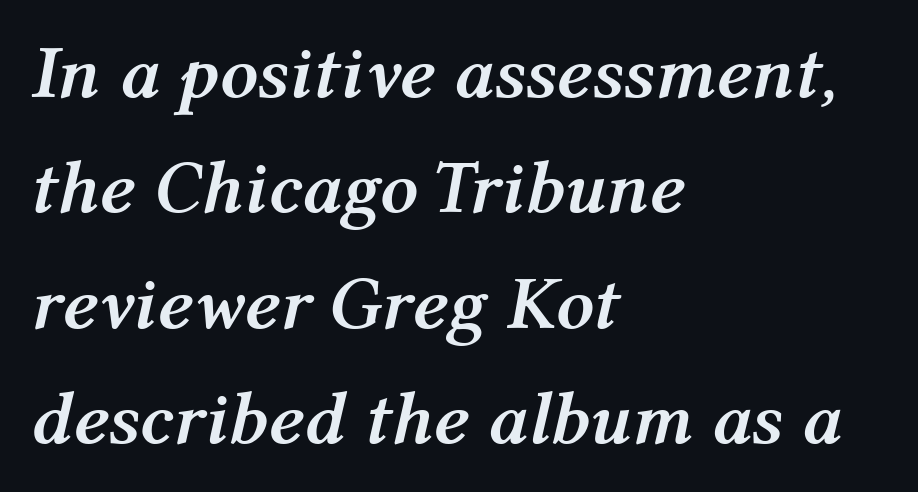
The image shows 75 px semibold type, italic (leaning right); set left-aligned, normal line spacing (1.54x), normal letter spacing, not underlined; medium stroke contrast and a medium x-height.
